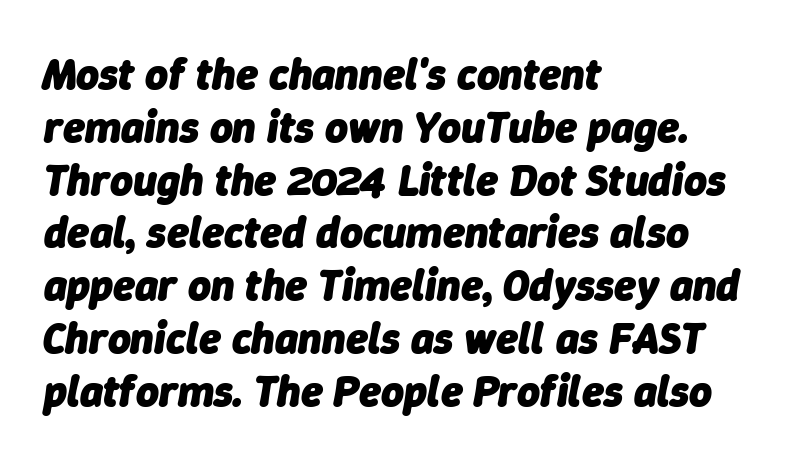
Q: Is the text bold? A: Yes.
Q: Is the text italic (slanted)? A: Yes, it leans right by about 9 degrees.
Q: Is the text underlined? A: No.
Q: How is the paragraph aligned? A: Left-aligned.
Q: Is the spacing between letters normal or unusually wide? A: Normal.
Q: Width (condensed, normal, or wide)? A: Normal.
Q: Stroke contrast? A: Low.
Q: x-height? A: Medium.
Q: Monospaced? A: No.
